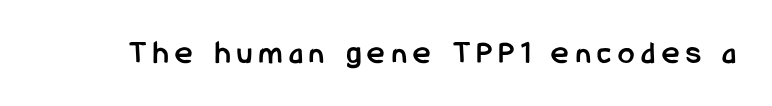
Q: Is the text bold? A: Yes.
Q: Is the text italic (slanted)? A: No, it is upright.
Q: Is the typeface a serif or a sans-serif typeface? A: Sans-serif.
Q: Is the text underlined? A: No.
Q: Is the spacing between letters normal or unusually wide? A: Unusually wide.
Q: Width (condensed, normal, or wide)? A: Condensed.
Q: Stroke contrast? A: Low.
Q: x-height? A: Medium.
Q: Monospaced? A: No.
